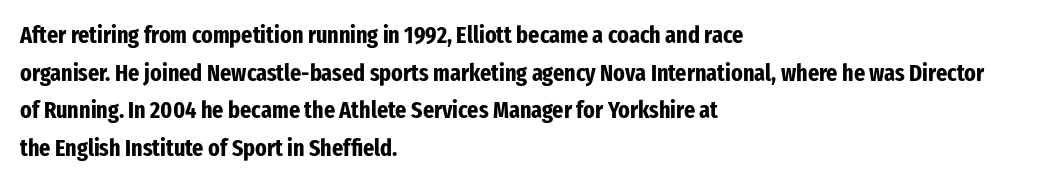
{"italic": "no", "bold": "yes", "underline": "no", "align": "left", "line_spacing": "normal", "line_spacing_ratio": 1.57, "letter_spacing": "normal", "letter_spacing_em": 0.0, "glyph_px": 24}
